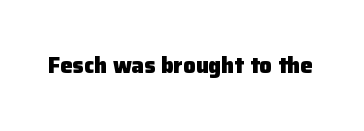
Short note: letters normally spaced. Words float on clear page, feet unadorned. The letters stand upright; this is a roman face. Heavy, bold letterforms.
